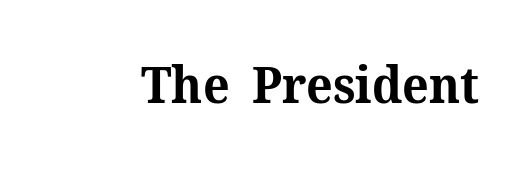
{"serif": "yes", "italic": "no", "bold": "yes", "weight": "bold", "width": "normal", "stroke_contrast": "medium", "x_height": "medium", "monospaced": "no", "underline": "no", "letter_spacing": "normal", "letter_spacing_em": 0.0, "glyph_px": 50}
